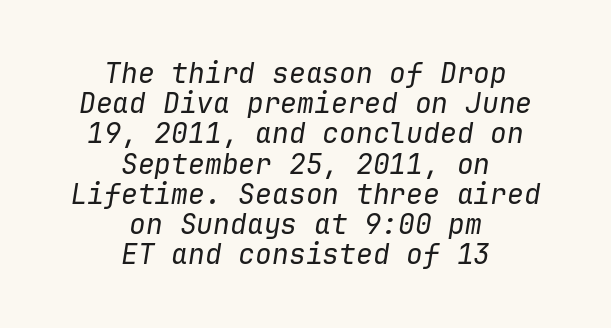
Q: Is the text bold? A: No.
Q: Is the text italic (slanted)? A: Yes, it leans right by about 9 degrees.
Q: Is the text underlined? A: No.
Q: How is the paragraph aligned? A: Centered.
Q: Is the spacing between letters normal or unusually wide? A: Normal.
Q: Is the spacing between lines tight, normal or loose? A: Tight.
Q: Width (condensed, normal, or wide)? A: Normal.
Q: Stroke contrast? A: Low.
Q: x-height? A: Medium.
Q: Monospaced? A: Yes.
